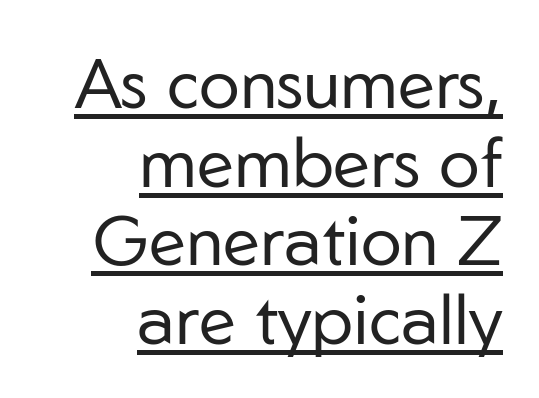
{"serif": "no", "italic": "no", "bold": "no", "weight": "regular", "width": "normal", "stroke_contrast": "low", "x_height": "medium", "monospaced": "no", "underline": "yes", "align": "right", "line_spacing": "tight", "line_spacing_ratio": 1.14, "letter_spacing": "normal", "letter_spacing_em": 0.0, "glyph_px": 69}
